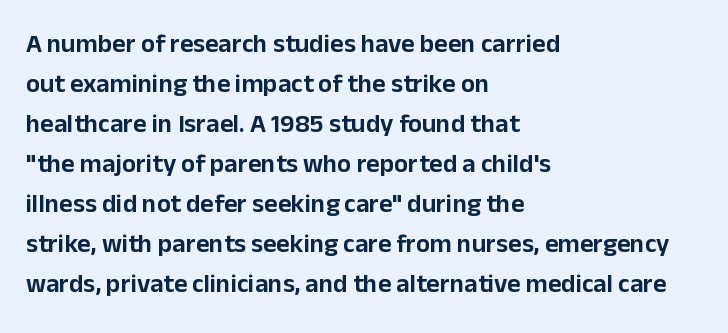
Descender tails drop into unmarked territory. Each word holds together tightly as a unit, with standard inter-letter gaps. Style check: upright. A student would call this left alignment; a typographer would say flush left, rag right. If you measured baseline to baseline, you'd find a middling distance.
